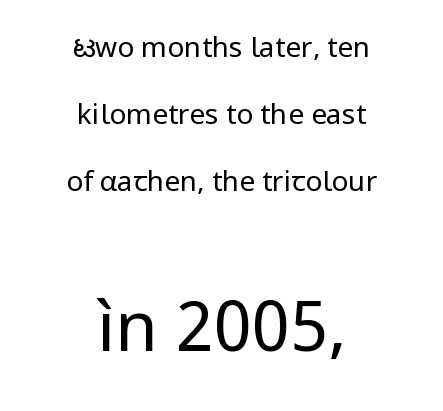
Q: Is the text bold? A: No.
Q: Is the text italic (slanted)? A: No, it is upright.
Q: Is the typeface a serif or a sans-serif typeface? A: Sans-serif.
Q: Is the text underlined? A: No.
Q: How is the paragraph aligned? A: Centered.
Q: Is the spacing between letters normal or unusually wide? A: Normal.
Q: Is the spacing between lines tight, normal or loose? A: Loose.
Q: Which block of text is set in a larger size, the first (top) or the second (bottom)? A: The second (bottom) one.
Q: Width (condensed, normal, or wide)? A: Normal.
Q: Stroke contrast? A: Low.
Q: x-height? A: Medium.
Q: Monospaced? A: No.
